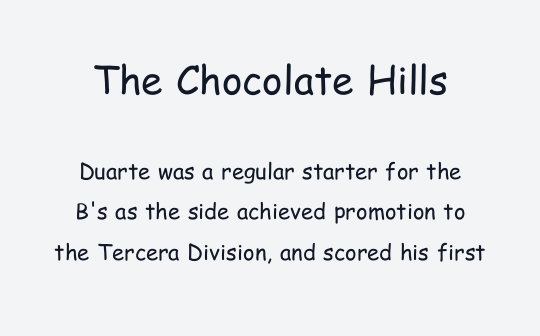
The image shows 39 px regular-weight, condensed sans-serif type, upright; set line spacing 1.84x, normal letter spacing, not underlined; the first (top) block is 1.77x larger; low stroke contrast and a medium x-height.
